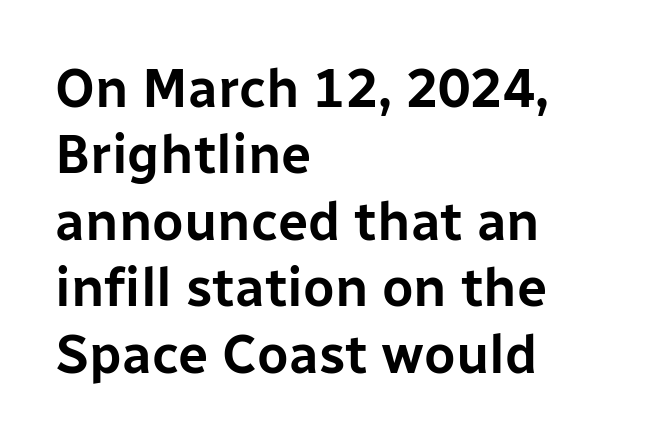
{"serif": "no", "italic": "no", "width": "normal", "stroke_contrast": "low", "x_height": "medium", "monospaced": "no", "underline": "no", "align": "left", "line_spacing_ratio": 1.23, "letter_spacing": "normal", "letter_spacing_em": 0.0, "glyph_px": 54}
